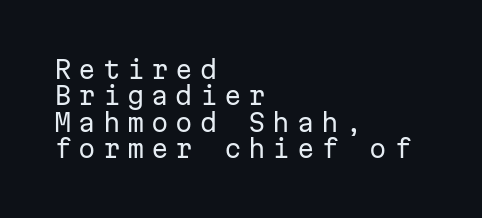
{"italic": "no", "bold": "no", "underline": "no", "align": "left", "line_spacing": "tight", "line_spacing_ratio": 1.06, "letter_spacing": "wide", "letter_spacing_em": 0.27, "glyph_px": 25}
